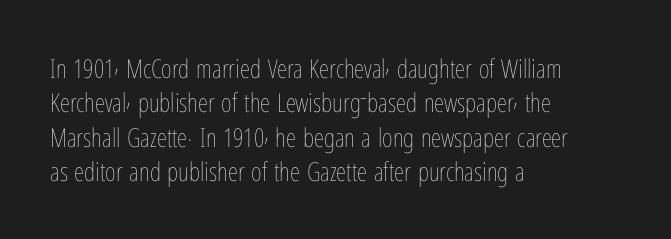
{"italic": "no", "bold": "no", "underline": "no", "align": "left", "line_spacing": "normal", "line_spacing_ratio": 1.32, "letter_spacing": "normal", "letter_spacing_em": 0.0, "glyph_px": 26}
